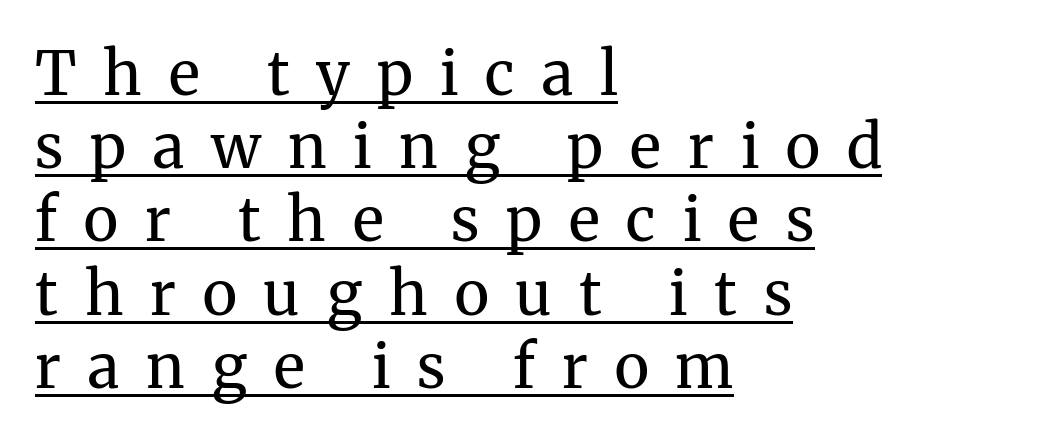
The letters are spread apart with noticeably loose tracking. Compared with undecorated copy, this sample adds a rule below the words. On a weight scale, this lands at 450 or below. A classic flush-left, rag-right setting is used for this passage.
